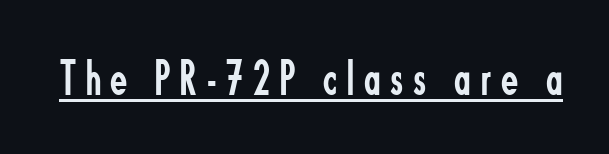
Q: Is the text bold? A: No.
Q: Is the text italic (slanted)? A: No, it is upright.
Q: Is the typeface a serif or a sans-serif typeface? A: Sans-serif.
Q: Is the text underlined? A: Yes.
Q: Is the spacing between letters normal or unusually wide? A: Unusually wide.
Q: Width (condensed, normal, or wide)? A: Condensed.
Q: Stroke contrast? A: Low.
Q: x-height? A: Small.
Q: Monospaced? A: No.
